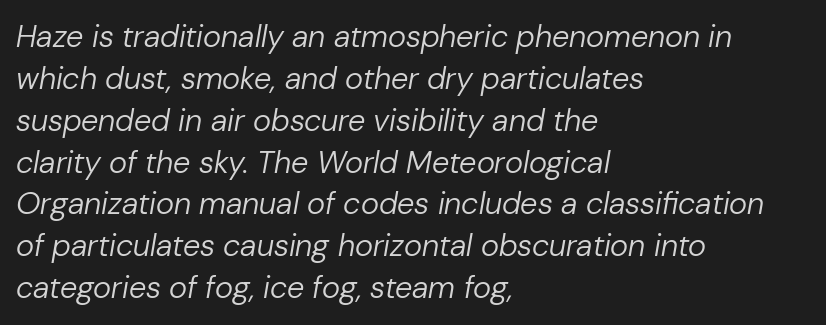
{"italic": "yes", "lean": "right", "slant_degrees": 10, "bold": "no", "weight": "regular", "width": "normal", "stroke_contrast": "low", "x_height": "medium", "monospaced": "no", "underline": "no", "align": "left", "line_spacing": "normal", "line_spacing_ratio": 1.35, "letter_spacing": "normal", "letter_spacing_em": 0.0, "glyph_px": 31}
